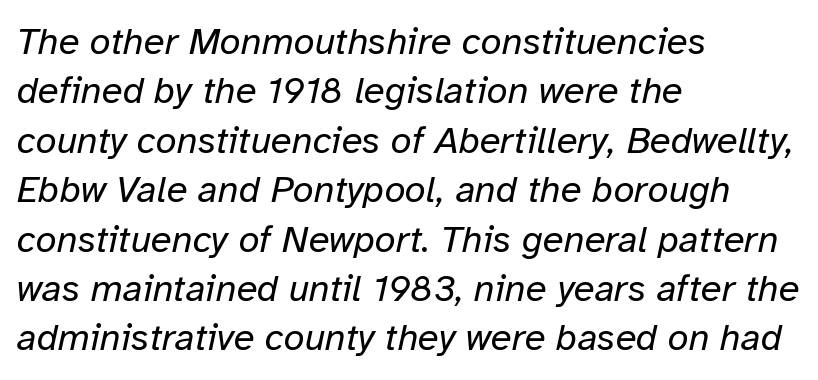
Do the characters align in a grid? No, the font is proportional. Between one letter and the next there's only the usual sliver of space. Quick note: italic. Letters rest on an invisible, unmarked baseline. The typeface has the unassuming heft of standard copy or less.
